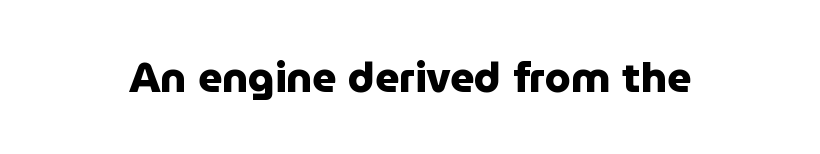
Q: Is the text bold? A: Yes.
Q: Is the text italic (slanted)? A: No, it is upright.
Q: Is the typeface a serif or a sans-serif typeface? A: Sans-serif.
Q: Is the text underlined? A: No.
Q: Is the spacing between letters normal or unusually wide? A: Normal.
Q: Width (condensed, normal, or wide)? A: Normal.
Q: Stroke contrast? A: Low.
Q: x-height? A: Medium.
Q: Monospaced? A: No.
